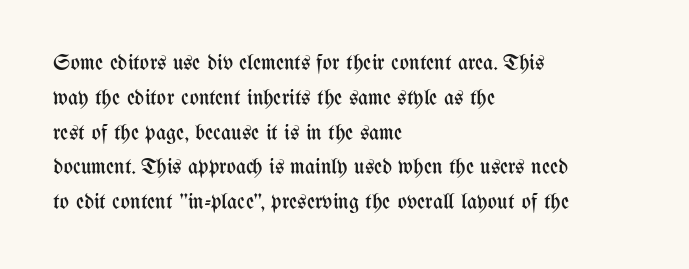
Q: Is the text bold? A: No.
Q: Is the text italic (slanted)? A: No, it is upright.
Q: Is the text underlined? A: No.
Q: How is the paragraph aligned? A: Left-aligned.
Q: Is the spacing between letters normal or unusually wide? A: Normal.
Q: Is the spacing between lines tight, normal or loose? A: Normal.
